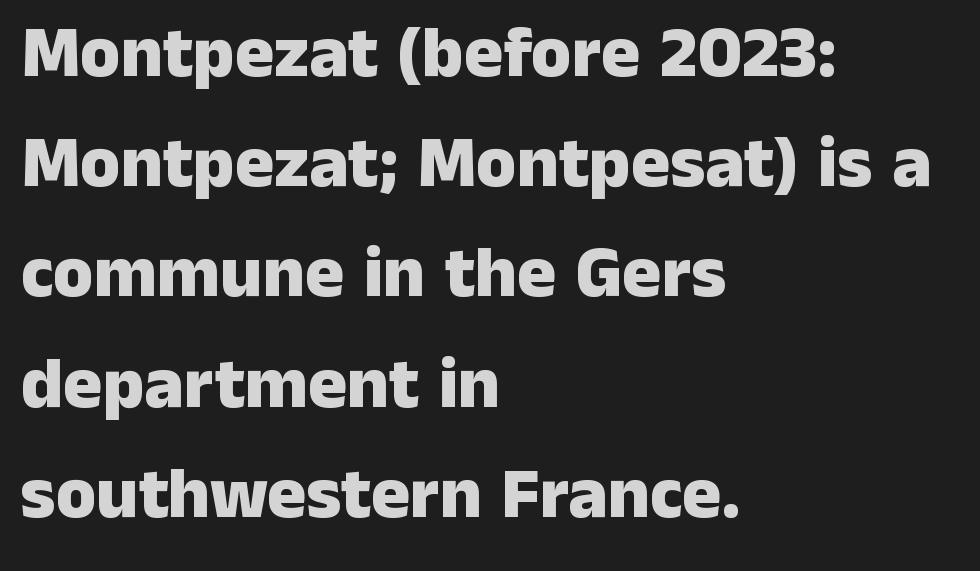
Q: Is the text bold? A: Yes.
Q: Is the text italic (slanted)? A: No, it is upright.
Q: Is the typeface a serif or a sans-serif typeface? A: Sans-serif.
Q: Is the text underlined? A: No.
Q: How is the paragraph aligned? A: Left-aligned.
Q: Is the spacing between letters normal or unusually wide? A: Normal.
Q: Is the spacing between lines tight, normal or loose? A: Normal.
Q: Width (condensed, normal, or wide)? A: Normal.
Q: Stroke contrast? A: Low.
Q: x-height? A: Medium.
Q: Monospaced? A: No.
